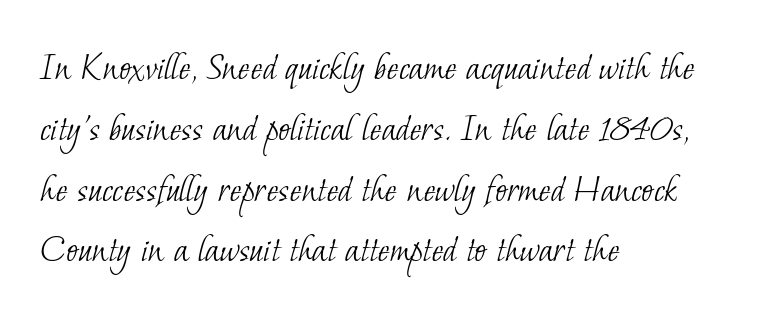
{"serif": "yes", "bold": "no", "weight": "light", "width": "normal", "stroke_contrast": "low", "x_height": "small", "monospaced": "no", "underline": "no", "align": "left", "line_spacing": "normal", "line_spacing_ratio": 1.52, "letter_spacing": "normal", "letter_spacing_em": 0.0, "glyph_px": 40}
